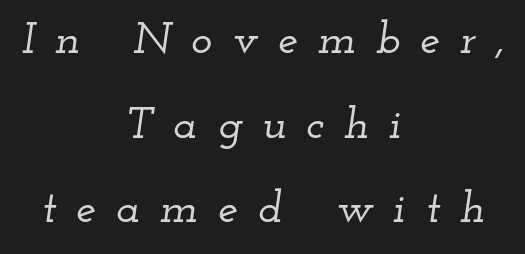
The specimen omits any rule beneath the text block's lines. Horizontally, the lines are justified to the midpoint only. Think of a printed novel: that variable character pitch is what you see here. When letters slant like this, we call the style italic.
